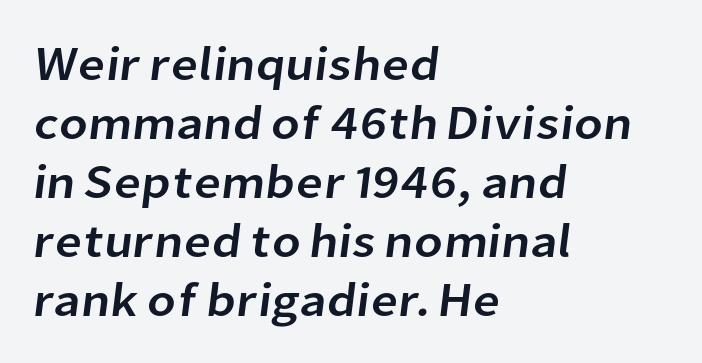
The image shows 48 px sans-serif type; set left-aligned, line spacing 1.23x, normal letter spacing, not underlined; low stroke contrast and a medium x-height.
